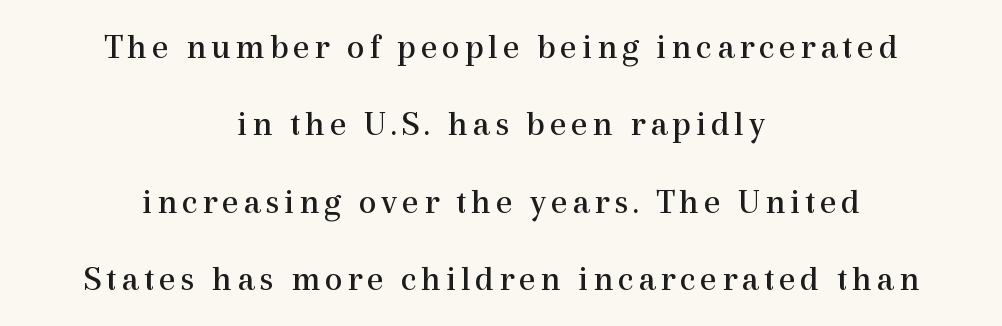
Q: Is the text bold? A: No.
Q: Is the text italic (slanted)? A: No, it is upright.
Q: Is the typeface a serif or a sans-serif typeface? A: Serif.
Q: Is the text underlined? A: No.
Q: How is the paragraph aligned? A: Centered.
Q: Is the spacing between lines tight, normal or loose? A: Loose.
Q: Width (condensed, normal, or wide)? A: Normal.
Q: x-height? A: Medium.
Q: Monospaced? A: No.
